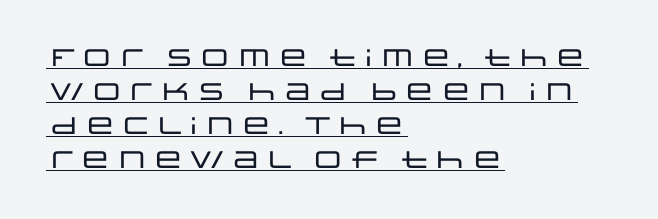
The image shows 24 px text type, upright; set left-aligned, normal line spacing (1.41x), normal letter spacing, underlined.
